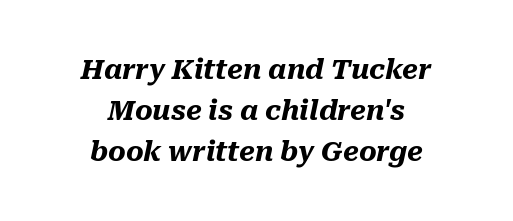
Q: Is the text bold? A: Yes.
Q: Is the text italic (slanted)? A: Yes, it leans right by about 10 degrees.
Q: Is the text underlined? A: No.
Q: How is the paragraph aligned? A: Centered.
Q: Is the spacing between letters normal or unusually wide? A: Normal.
Q: Is the spacing between lines tight, normal or loose? A: Normal.
